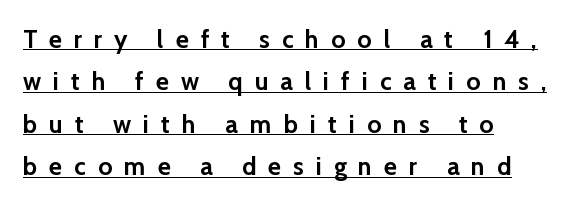
Descenders here cross a horizontal rule under the line. The passage shown is emphatically bold. Does the copy run flush right? No — it runs flush left. The typography opts for an upright posture over an oblique one.
